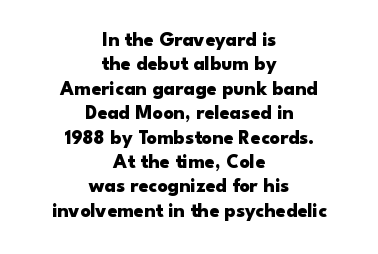
{"italic": "no", "bold": "yes", "underline": "no", "align": "center", "line_spacing_ratio": 1.22, "letter_spacing": "normal", "letter_spacing_em": 0.0, "glyph_px": 20}
